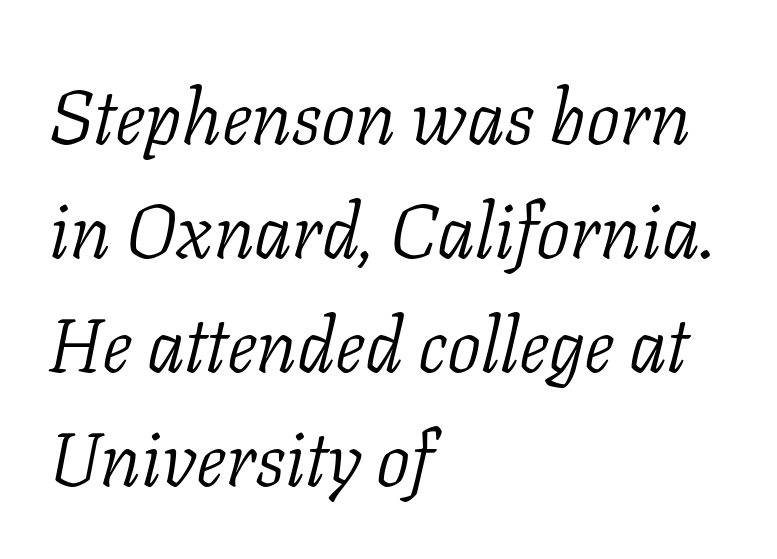
{"serif": "yes", "italic": "yes", "lean": "right", "slant_degrees": 11, "bold": "no", "weight": "light", "width": "normal", "stroke_contrast": "low", "x_height": "medium", "monospaced": "no", "underline": "no", "align": "left", "line_spacing": "normal", "line_spacing_ratio": 1.5, "letter_spacing": "normal", "letter_spacing_em": 0.0, "glyph_px": 76}
